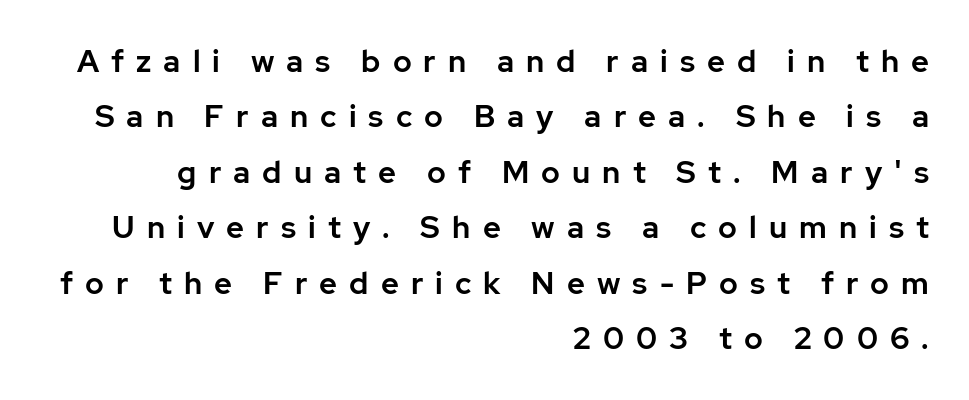
{"serif": "no", "italic": "no", "width": "normal", "stroke_contrast": "low", "x_height": "medium", "monospaced": "no", "underline": "no", "align": "right", "line_spacing_ratio": 1.79, "letter_spacing": "wide", "letter_spacing_em": 0.39, "glyph_px": 31}
